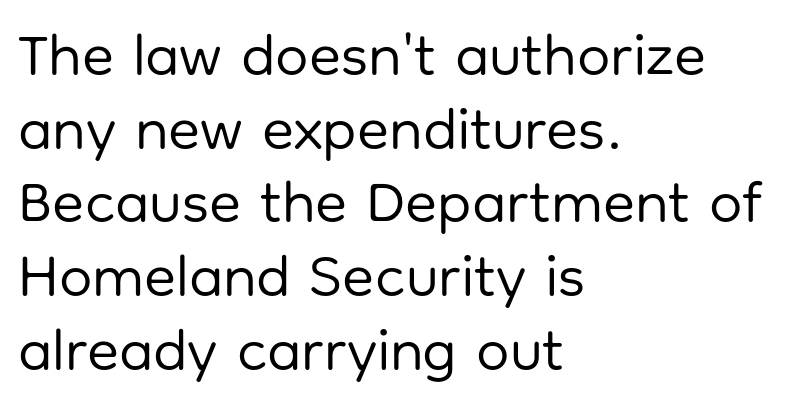
{"serif": "no", "italic": "no", "bold": "no", "weight": "regular", "width": "normal", "stroke_contrast": "low", "x_height": "medium", "monospaced": "no", "underline": "no", "align": "left", "line_spacing": "normal", "line_spacing_ratio": 1.25, "letter_spacing": "normal", "letter_spacing_em": 0.0, "glyph_px": 59}
